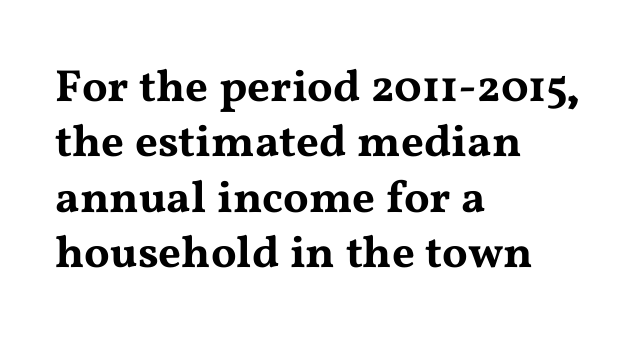
The letters carry serifs — small finishing strokes at the ends of their stems. This sample uses plain, unmodified letter spacing. Bare-footed words on every line. A roman cut, with each character standing at attention. Each line starts at the same left margin while the right side varies.
